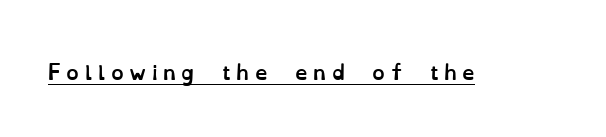
Q: Is the text bold? A: Yes.
Q: Is the text italic (slanted)? A: No, it is upright.
Q: Is the text underlined? A: Yes.
Q: Is the spacing between letters normal or unusually wide? A: Unusually wide.
